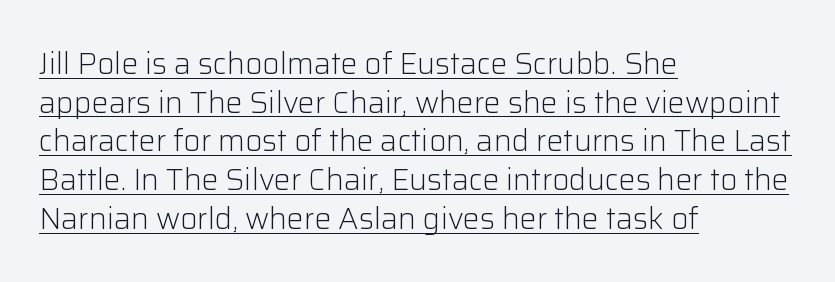
Students, observe: this is what conventionally led text looks like. Think of a printed novel: that variable character pitch is what you see here. Does the lettering tilt? It doesn't — this is upright. Default kerning and tracking; the words read as compact shapes.
